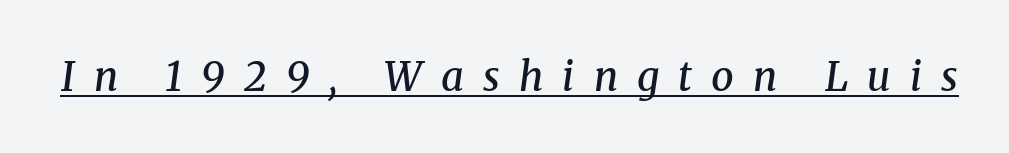
Q: Is the text bold? A: Semi-bold.
Q: Is the text italic (slanted)? A: Yes, it leans right by about 8 degrees.
Q: Is the typeface a serif or a sans-serif typeface? A: Serif.
Q: Is the text underlined? A: Yes.
Q: Is the spacing between letters normal or unusually wide? A: Unusually wide.
Q: Width (condensed, normal, or wide)? A: Normal.
Q: Stroke contrast? A: Medium.
Q: x-height? A: Medium.
Q: Monospaced? A: No.
